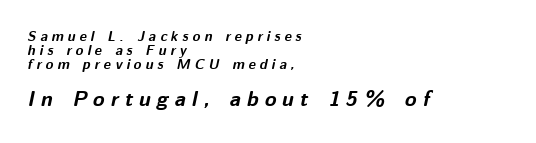
This is heavy type, rendered in bold. Posture: slanted. The tracking reads as deliberately expanded to a designer's eye. Size hierarchy here favors the trailing block over the leading one.
